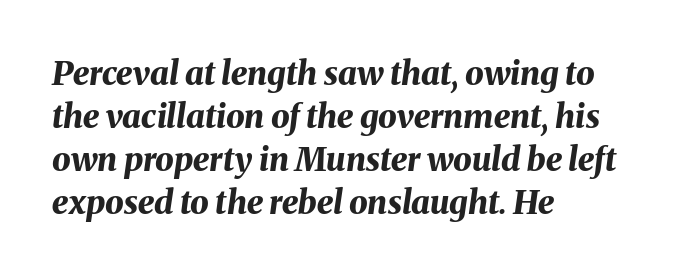
{"italic": "yes", "lean": "right", "slant_degrees": 8, "bold": "yes", "weight": "bold", "width": "normal", "stroke_contrast": "medium", "x_height": "medium", "monospaced": "no", "underline": "no", "align": "left", "line_spacing": "normal", "line_spacing_ratio": 1.3, "letter_spacing": "normal", "letter_spacing_em": 0.0, "glyph_px": 33}
